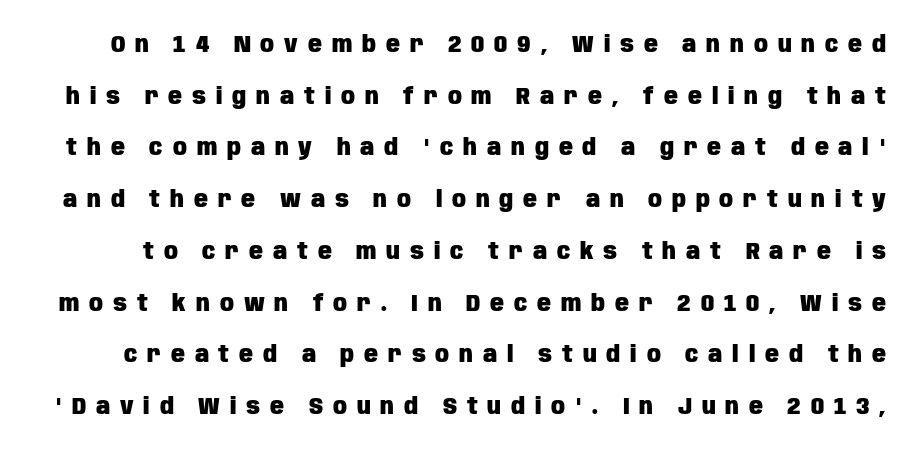
Leading: increased. Underline: absent. A typesetter would call this heavily tracked-out type. The font is running at its bold setting. Ascenders rise straight up at ninety degrees.
